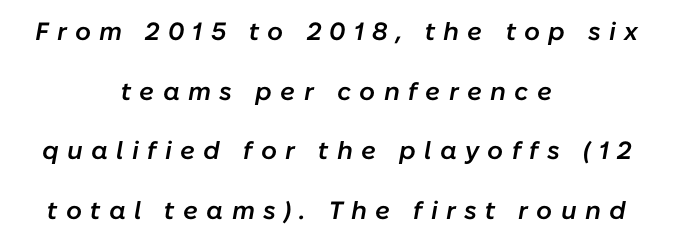
The paragraph has two soft edges and a firm central axis. Summary of weight: moderately heavy, a semibold. Line spacing here is loose. Type without underlining.
